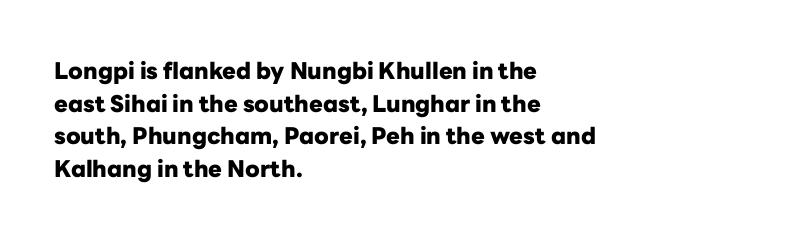
Here the glyphs are tracked normally, forming tight word shapes. One-word summary of the alignment: left. In terms of posture, this sample is upright. Notice how thick the strokes are: this is what a full bold looks like. The lines sit at an ordinary, default distance from one another.
